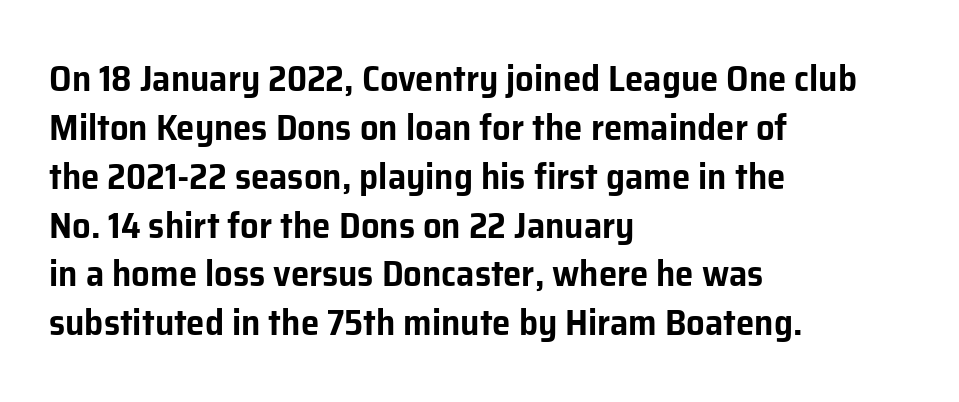
The image shows 37 px sans-serif type, upright; set left-aligned, normal line spacing (1.32x), normal letter spacing, not underlined; low stroke contrast and a medium x-height.
